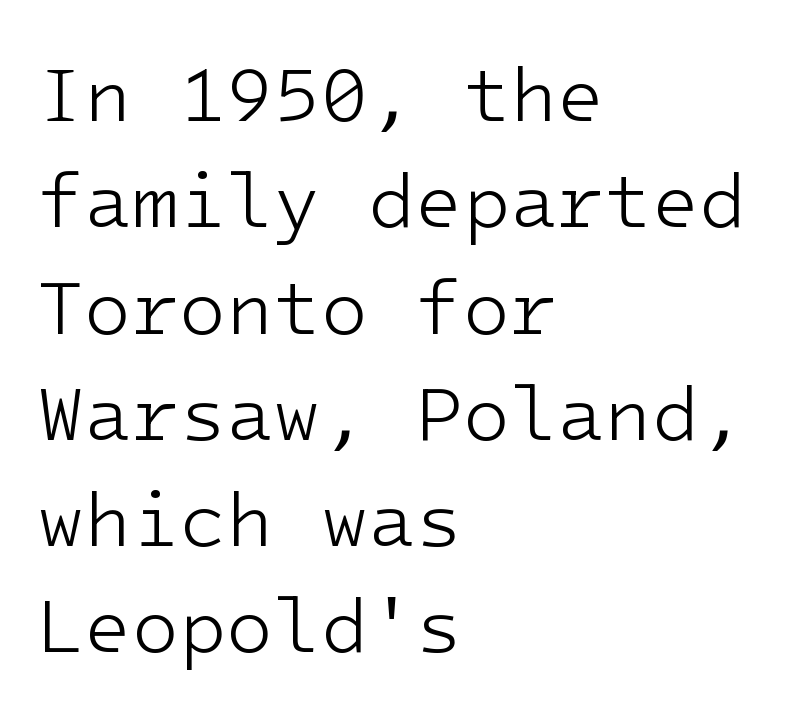
The image shows 77 px light sans-serif type, upright, monospaced; set left-aligned, normal line spacing (1.38x), normal letter spacing, not underlined; low stroke contrast and a medium x-height.
